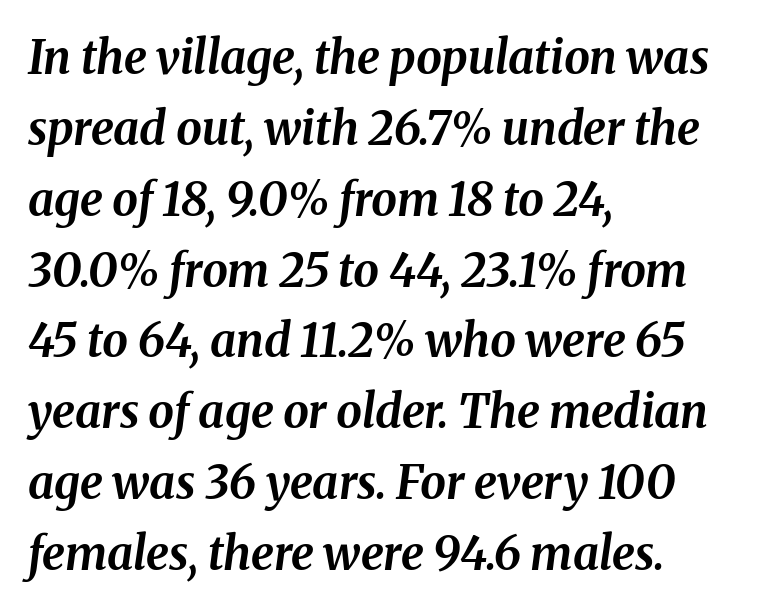
Q: Is the text bold? A: Yes.
Q: Is the text italic (slanted)? A: Yes, it leans right by about 8 degrees.
Q: Is the text underlined? A: No.
Q: How is the paragraph aligned? A: Left-aligned.
Q: Is the spacing between letters normal or unusually wide? A: Normal.
Q: Is the spacing between lines tight, normal or loose? A: Normal.
Q: Width (condensed, normal, or wide)? A: Normal.
Q: Stroke contrast? A: Medium.
Q: x-height? A: Medium.
Q: Monospaced? A: No.
